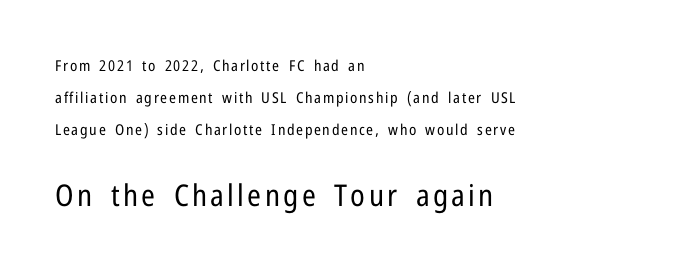
A great deal of white space separates one row of letters from the next. Rendered with straight, roman letterforms. Rule under the text: the space is simply empty. The following chunk of copy outweighs the initial chunk in type size. These lines stack with their left ends in a neat column. Each letter keeps its own natural width here, so spacing adapts to shape.
